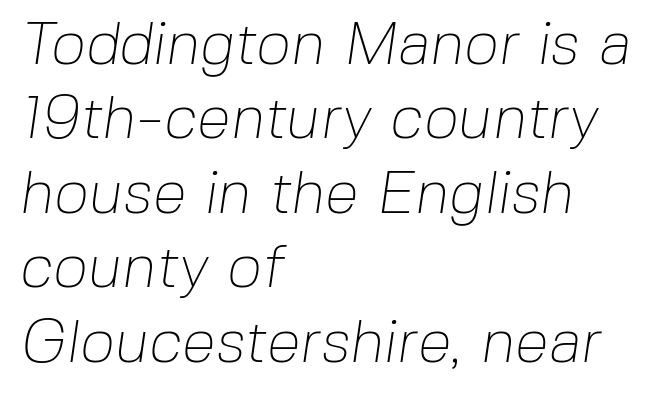
The image shows 61 px thin sans-serif type; set left-aligned, line spacing 1.22x, normal letter spacing, not underlined; low stroke contrast and a medium x-height.
